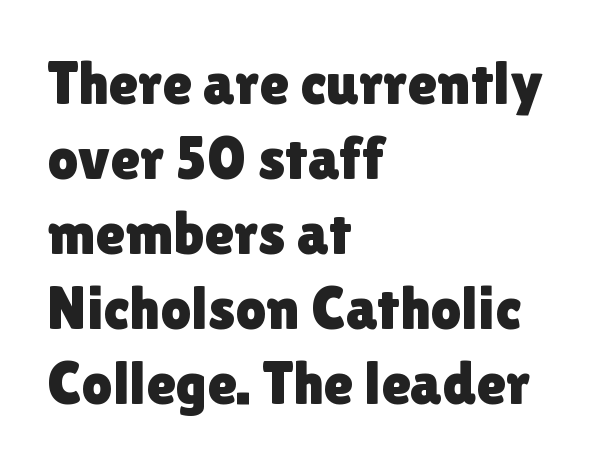
Q: Is the text italic (slanted)? A: No, it is upright.
Q: Is the typeface a serif or a sans-serif typeface? A: Sans-serif.
Q: Is the text underlined? A: No.
Q: How is the paragraph aligned? A: Left-aligned.
Q: Is the spacing between letters normal or unusually wide? A: Normal.
Q: Width (condensed, normal, or wide)? A: Normal.
Q: x-height? A: Medium.
Q: Monospaced? A: No.
